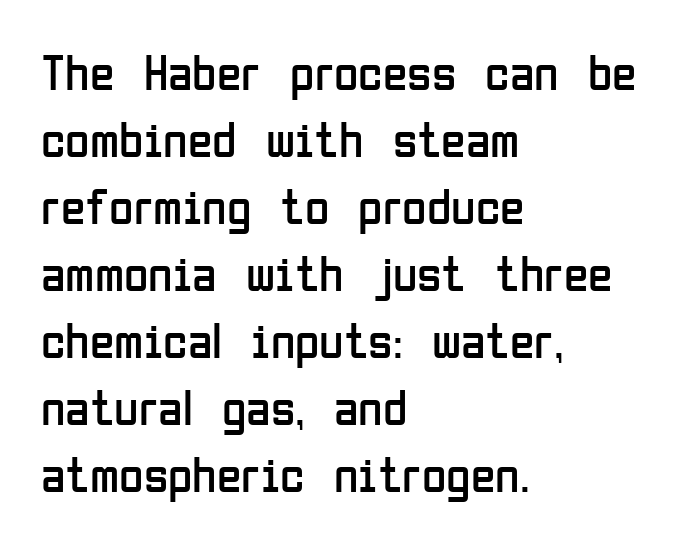
Observe the ordinary spacing: letters are neighbours, not strangers. No extra ink here — the face is not bold. Left-aligned paragraph, ragged on the right. This block has exactly the height ordinary leading produces. Tall strokes in this sample are plumb rather than angled. Letters rest on an invisible, unmarked baseline.
